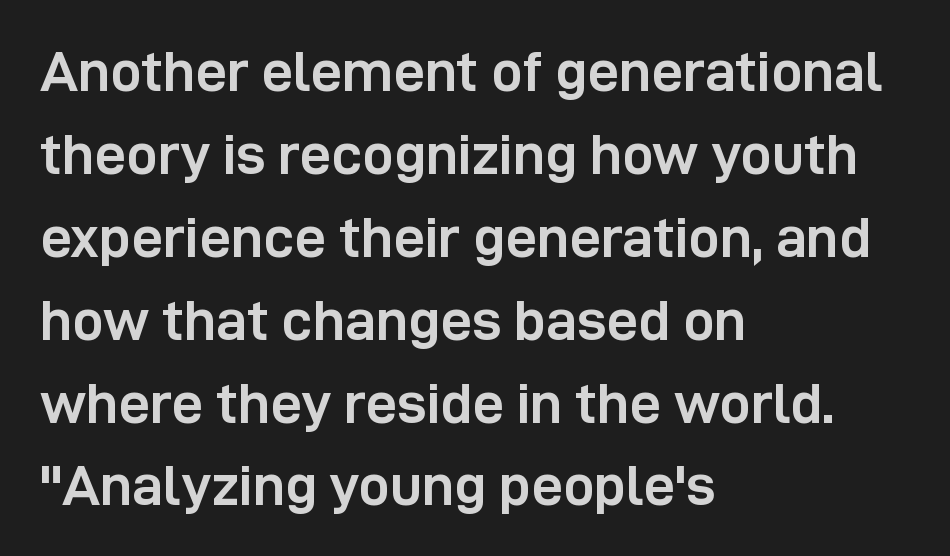
{"serif": "no", "italic": "no", "bold": "yes", "weight": "semibold", "width": "normal", "stroke_contrast": "low", "x_height": "medium", "monospaced": "no", "underline": "no", "align": "left", "line_spacing": "normal", "line_spacing_ratio": 1.48, "letter_spacing": "normal", "letter_spacing_em": 0.0, "glyph_px": 56}
